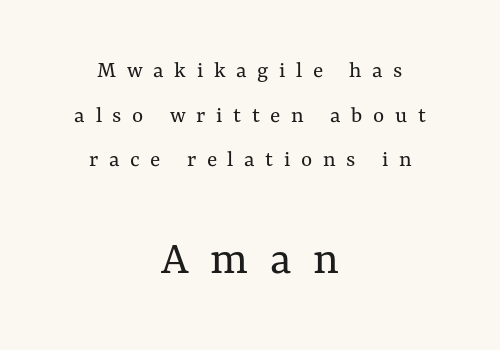
Q: Is the text bold? A: No.
Q: Is the text italic (slanted)? A: No, it is upright.
Q: Is the text underlined? A: No.
Q: How is the paragraph aligned? A: Centered.
Q: Is the spacing between letters normal or unusually wide? A: Unusually wide.
Q: Which block of text is set in a larger size, the first (top) or the second (bottom)? A: The second (bottom) one.
Q: Width (condensed, normal, or wide)? A: Normal.
Q: Stroke contrast? A: Medium.
Q: x-height? A: Medium.
Q: Monospaced? A: No.
